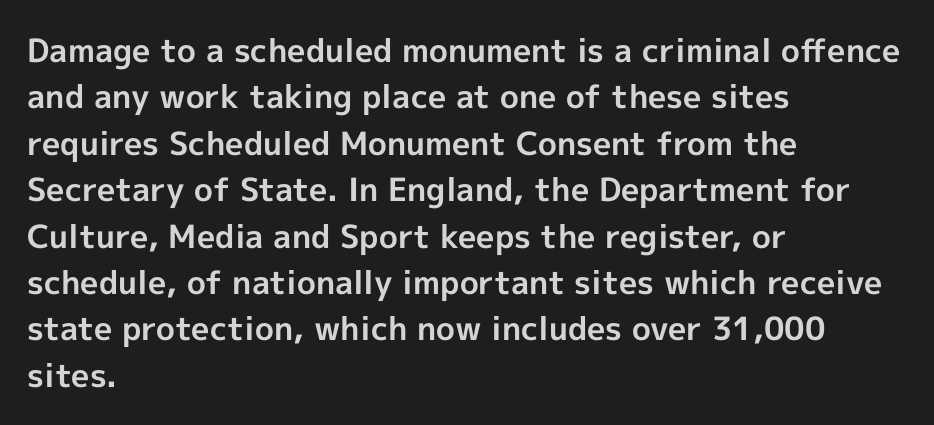
Q: Is the text bold? A: Yes.
Q: Is the text italic (slanted)? A: No, it is upright.
Q: Is the typeface a serif or a sans-serif typeface? A: Sans-serif.
Q: Is the text underlined? A: No.
Q: How is the paragraph aligned? A: Left-aligned.
Q: Is the spacing between letters normal or unusually wide? A: Normal.
Q: Is the spacing between lines tight, normal or loose? A: Normal.
Q: Width (condensed, normal, or wide)? A: Normal.
Q: x-height? A: Medium.
Q: Monospaced? A: No.
